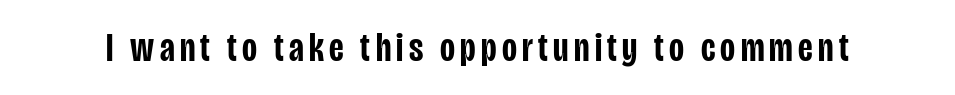
Words float on clear page, feet unadorned. The specimen reads as upright at a glance. The letters advance in unequal steps, a hallmark of proportional type. How heavy is the stroke? Medium-heavy — a semibold, shy of bold. Examine the stroke ends and you'll find no serifs.
